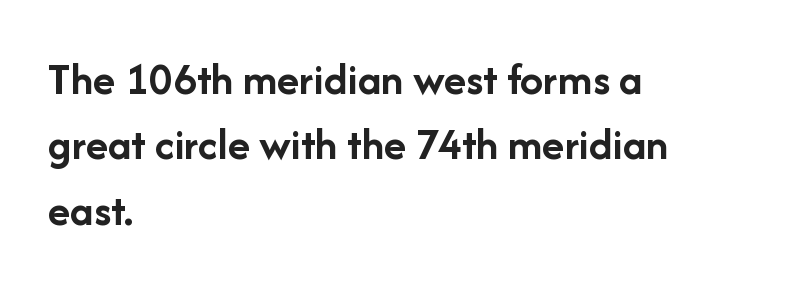
Q: Is the text bold? A: Yes.
Q: Is the text italic (slanted)? A: No, it is upright.
Q: Is the typeface a serif or a sans-serif typeface? A: Sans-serif.
Q: Is the text underlined? A: No.
Q: How is the paragraph aligned? A: Left-aligned.
Q: Is the spacing between letters normal or unusually wide? A: Normal.
Q: Is the spacing between lines tight, normal or loose? A: Normal.
Q: Width (condensed, normal, or wide)? A: Normal.
Q: Stroke contrast? A: Low.
Q: x-height? A: Medium.
Q: Monospaced? A: No.
